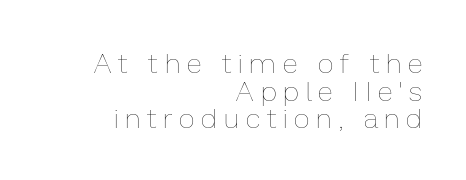
The image shows 28 px thin type, upright; set right-aligned, tight line spacing (0.99x), unusually wide letter spacing (+0.25 em), not underlined; low stroke contrast and a medium x-height.
